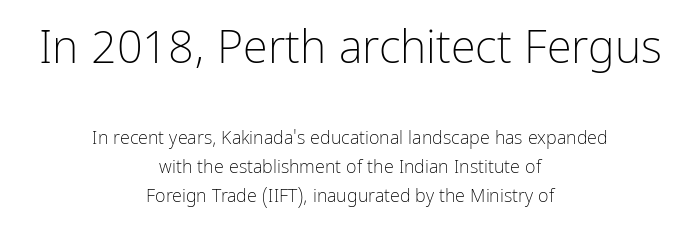
{"serif": "no", "italic": "no", "bold": "no", "weight": "light", "width": "condensed", "stroke_contrast": "low", "x_height": "medium", "monospaced": "no", "underline": "no", "align": "center", "line_spacing": "normal", "line_spacing_ratio": 1.61, "letter_spacing": "normal", "letter_spacing_em": 0.0, "larger_block": "first", "size_ratio": 2.5, "glyph_px": 45}
